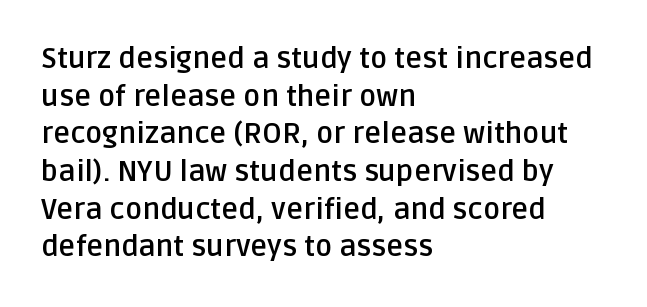
Q: Is the text bold? A: Yes.
Q: Is the text italic (slanted)? A: No, it is upright.
Q: Is the typeface a serif or a sans-serif typeface? A: Sans-serif.
Q: Is the text underlined? A: No.
Q: How is the paragraph aligned? A: Left-aligned.
Q: Is the spacing between letters normal or unusually wide? A: Normal.
Q: Is the spacing between lines tight, normal or loose? A: Normal.
Q: Width (condensed, normal, or wide)? A: Normal.
Q: Stroke contrast? A: Low.
Q: x-height? A: Large.
Q: Monospaced? A: No.
